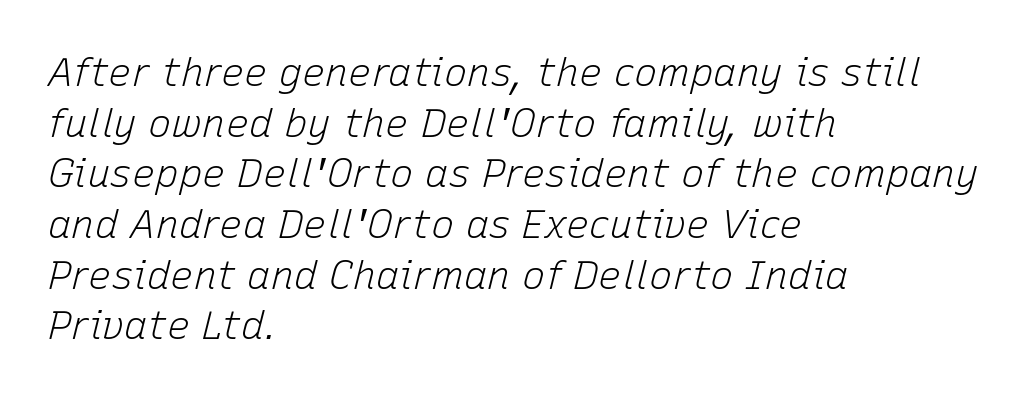
Q: Is the text bold? A: No.
Q: Is the text italic (slanted)? A: Yes, it leans right by about 15 degrees.
Q: Is the text underlined? A: No.
Q: How is the paragraph aligned? A: Left-aligned.
Q: Is the spacing between letters normal or unusually wide? A: Normal.
Q: Is the spacing between lines tight, normal or loose? A: Normal.
Q: Width (condensed, normal, or wide)? A: Normal.
Q: Stroke contrast? A: Low.
Q: x-height? A: Medium.
Q: Monospaced? A: No.
